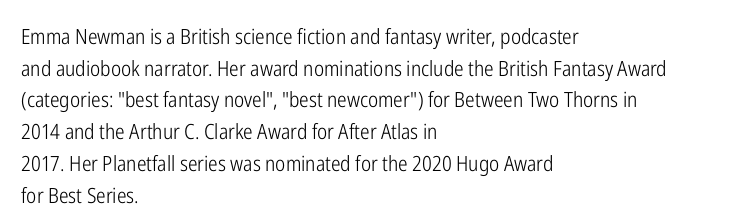
{"italic": "no", "bold": "no", "underline": "no", "align": "left", "line_spacing": "normal", "line_spacing_ratio": 1.51, "letter_spacing": "normal", "letter_spacing_em": 0.0, "glyph_px": 21}
